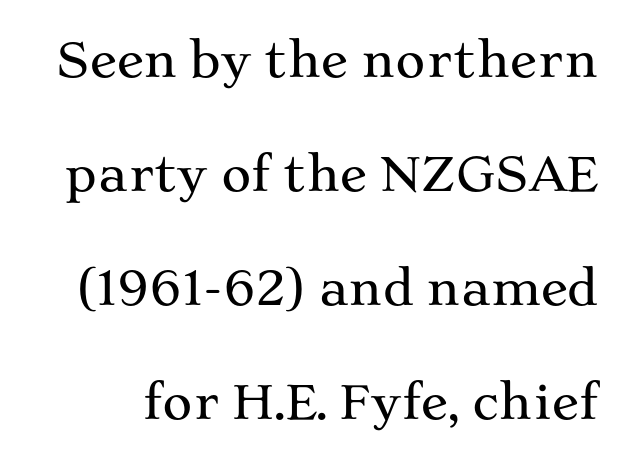
The image shows 46 px wide serif type, upright; set loose line spacing (2.48x), normal letter spacing, not underlined; medium stroke contrast and a medium x-height.
